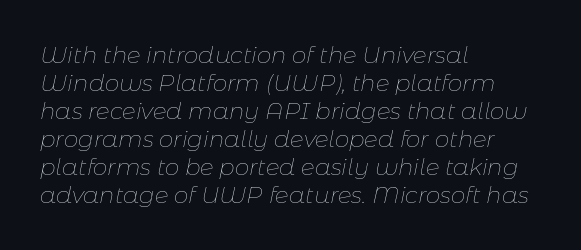
The image shows 23 px text type, italic (leaning right); set left-aligned, line spacing 1.22x, normal letter spacing, not underlined.
